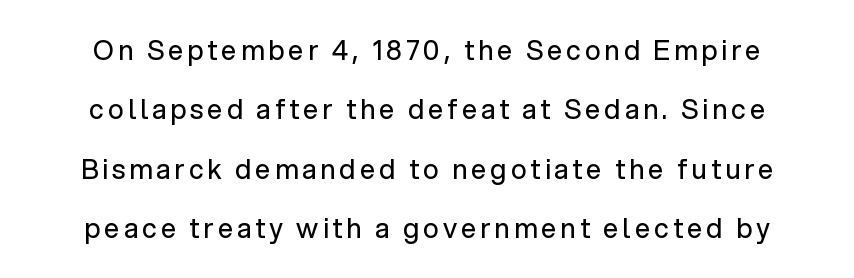
The image shows 27 px text type, upright; set loose line spacing (2.2x), not underlined.
